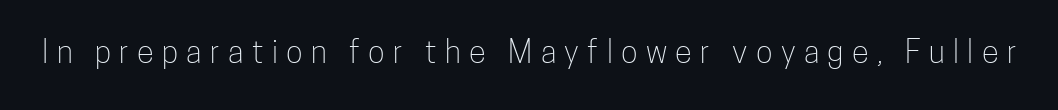
This sample uses a sans-serif face. The face used here is proportionally spaced, like ordinary book or web type. Look at the tracking — it's clearly loosened, letters drifting apart. This is not heavy type; no bold has been used. Glance below the letters and you will spot only blank space. Italic: no, the glyphs are upright roman.
